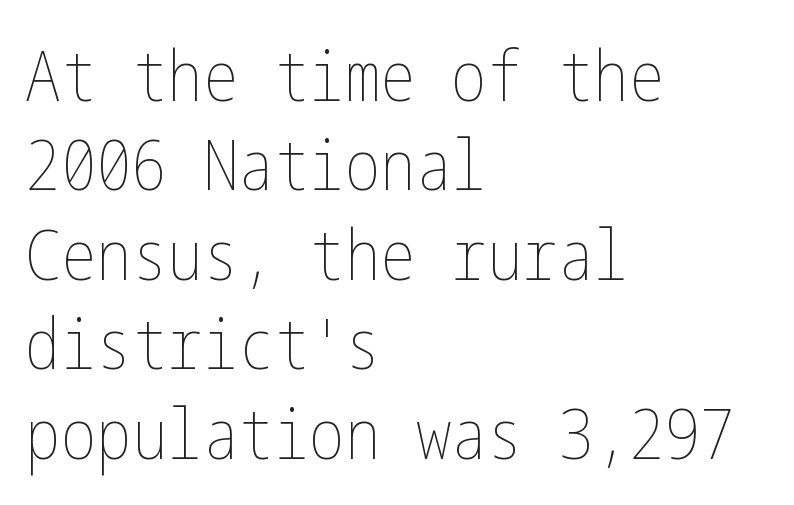
The image shows 71 px thin, condensed type, upright; set left-aligned, normal line spacing (1.26x), normal letter spacing, not underlined; low stroke contrast and a medium x-height.
